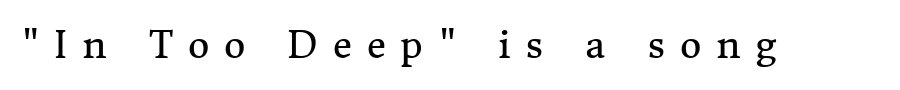
Q: Is the text bold? A: No.
Q: Is the text italic (slanted)? A: No, it is upright.
Q: Is the typeface a serif or a sans-serif typeface? A: Serif.
Q: Is the text underlined? A: No.
Q: Is the spacing between letters normal or unusually wide? A: Unusually wide.
Q: Width (condensed, normal, or wide)? A: Normal.
Q: Stroke contrast? A: Medium.
Q: x-height? A: Medium.
Q: Monospaced? A: No.
